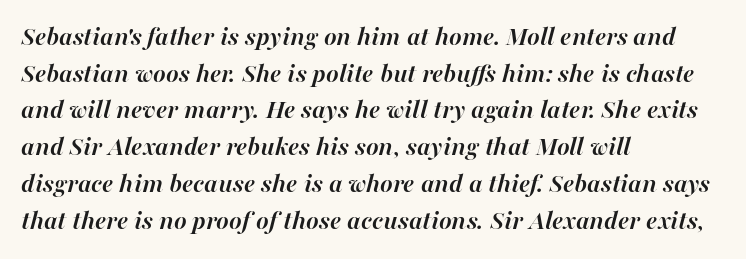
{"italic": "yes", "lean": "right", "slant_degrees": 16, "bold": "yes", "underline": "no", "align": "left", "line_spacing": "normal", "line_spacing_ratio": 1.36, "letter_spacing": "normal", "letter_spacing_em": 0.0, "glyph_px": 27}
